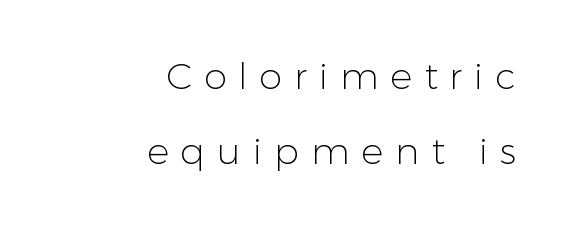
The image shows 37 px light sans-serif type, upright; set right-aligned, loose line spacing (2.04x), unusually wide letter spacing (+0.32 em), not underlined; low stroke contrast and a medium x-height.
